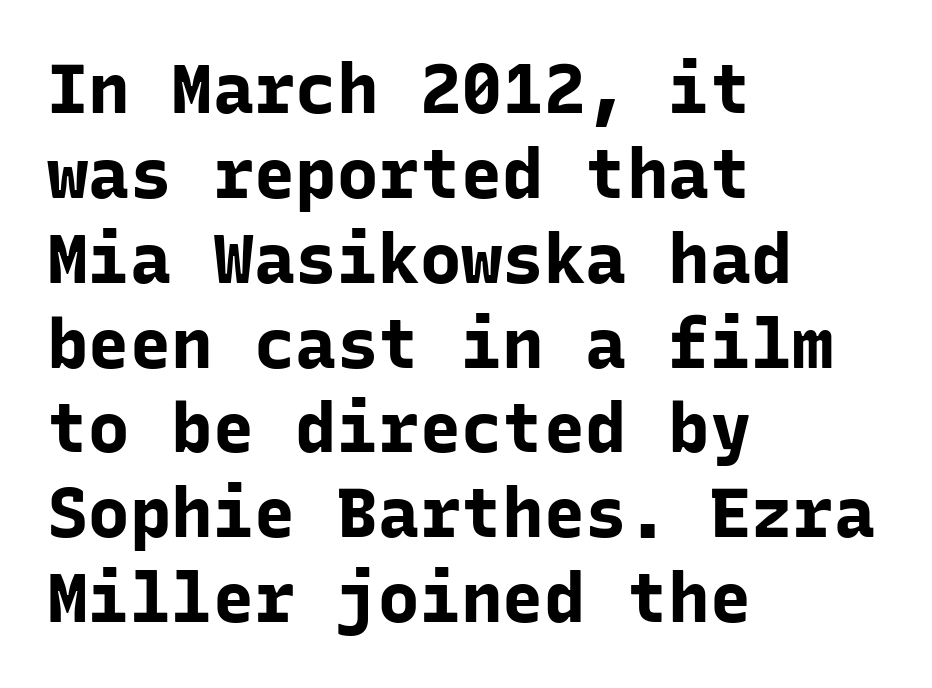
Q: Is the text bold? A: Yes.
Q: Is the text italic (slanted)? A: No, it is upright.
Q: Is the typeface a serif or a sans-serif typeface? A: Sans-serif.
Q: Is the text underlined? A: No.
Q: How is the paragraph aligned? A: Left-aligned.
Q: Is the spacing between letters normal or unusually wide? A: Normal.
Q: Width (condensed, normal, or wide)? A: Normal.
Q: Stroke contrast? A: Low.
Q: x-height? A: Medium.
Q: Monospaced? A: Yes.
